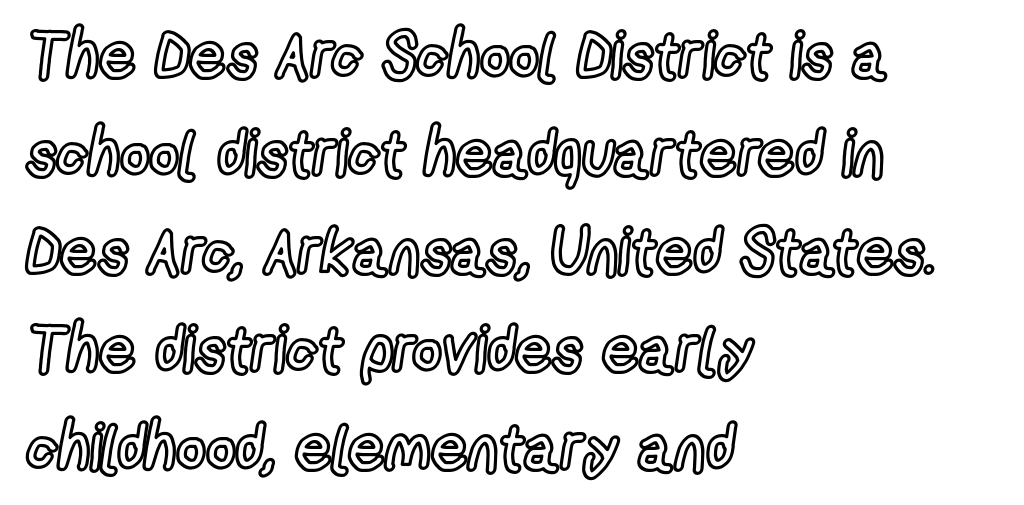
Q: Is the text italic (slanted)? A: Yes.
Q: Is the text underlined? A: No.
Q: How is the paragraph aligned? A: Left-aligned.
Q: Is the spacing between letters normal or unusually wide? A: Normal.
Q: Is the spacing between lines tight, normal or loose? A: Normal.
Q: Width (condensed, normal, or wide)? A: Condensed.
Q: x-height? A: Medium.
Q: Monospaced? A: No.
